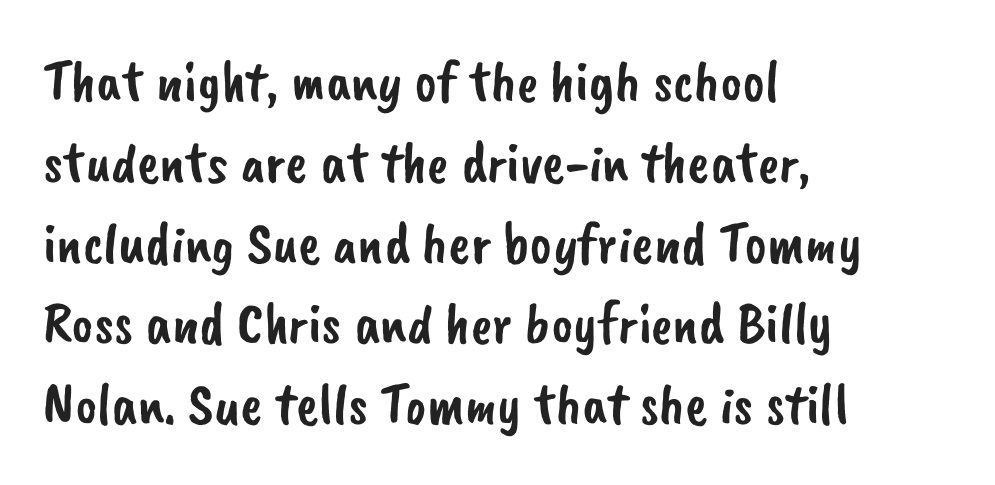
The image shows 59 px sans-serif type; set left-aligned, normal line spacing (1.37x), normal letter spacing, not underlined; low stroke contrast and a small x-height.
